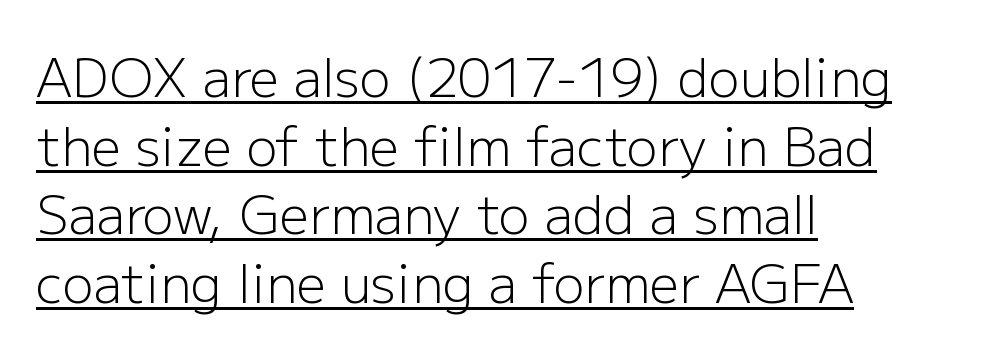
The image shows 52 px light sans-serif type, upright; set left-aligned, normal line spacing (1.32x), normal letter spacing, underlined; low stroke contrast and a medium x-height.
